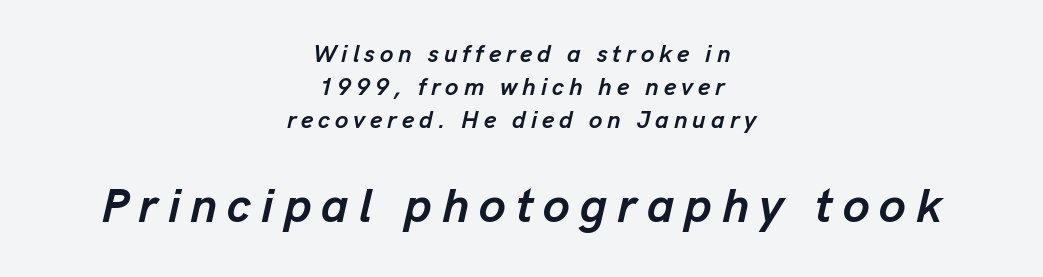
Q: Is the text bold? A: Yes.
Q: Is the text italic (slanted)? A: Yes, it leans right by about 13 degrees.
Q: Is the text underlined? A: No.
Q: How is the paragraph aligned? A: Centered.
Q: Is the spacing between letters normal or unusually wide? A: Unusually wide.
Q: Is the spacing between lines tight, normal or loose? A: Normal.
Q: Which block of text is set in a larger size, the first (top) or the second (bottom)? A: The second (bottom) one.
Q: Width (condensed, normal, or wide)? A: Normal.
Q: Stroke contrast? A: Low.
Q: x-height? A: Medium.
Q: Monospaced? A: No.
